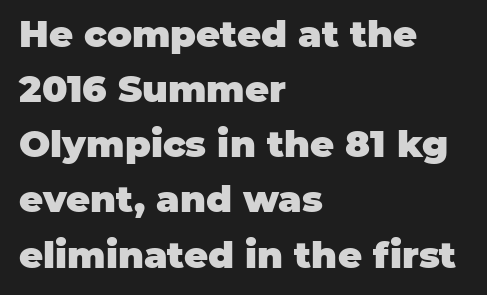
The image shows 37 px heavy sans-serif type, upright; set left-aligned, normal line spacing (1.49x), normal letter spacing, not underlined; low stroke contrast and a large x-height.
